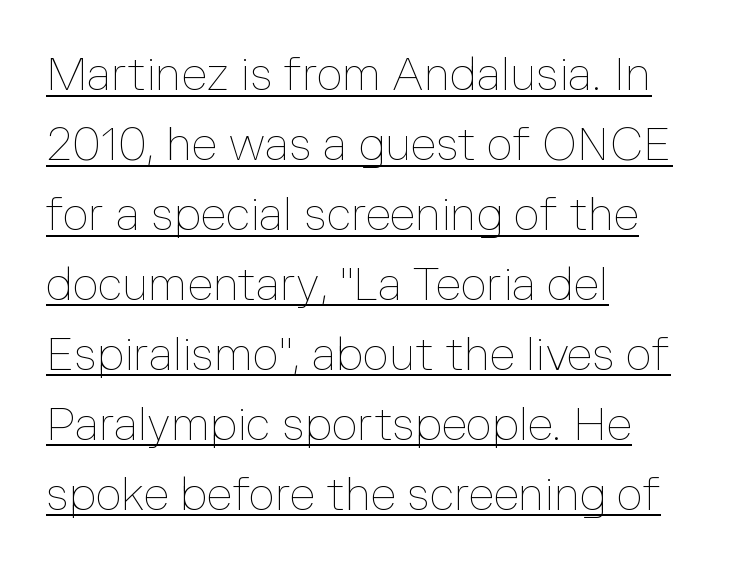
{"italic": "no", "bold": "no", "weight": "thin", "width": "normal", "stroke_contrast": "low", "x_height": "medium", "monospaced": "no", "underline": "yes", "align": "left", "line_spacing": "normal", "line_spacing_ratio": 1.52, "letter_spacing": "normal", "letter_spacing_em": 0.0, "glyph_px": 46}
